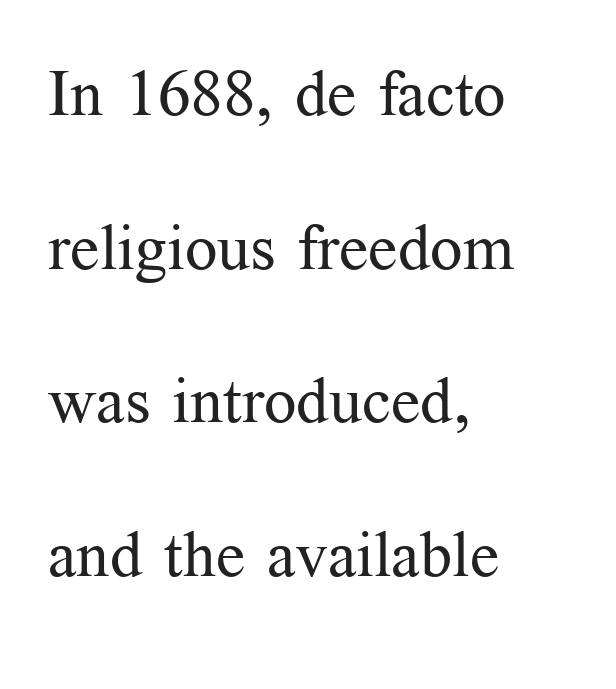
{"serif": "yes", "italic": "no", "bold": "no", "weight": "regular", "width": "normal", "stroke_contrast": "medium", "x_height": "medium", "monospaced": "no", "underline": "no", "align": "left", "line_spacing": "loose", "line_spacing_ratio": 2.4, "letter_spacing": "normal", "letter_spacing_em": 0.0, "glyph_px": 64}
